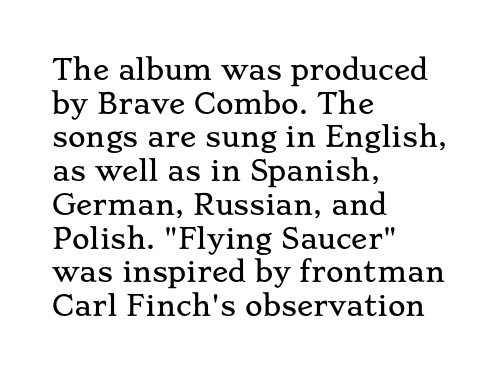
This is the regular roman posture of the typeface. Does extra space separate the letters? No, they use regular spacing. One-word summary of the alignment: left. How would I describe the line gaps? Plain and ordinary.
